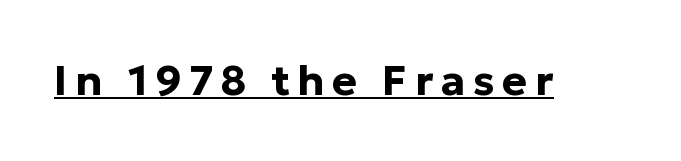
The image shows 42 px bold sans-serif type, upright; set underlined; low stroke contrast and a medium x-height.
